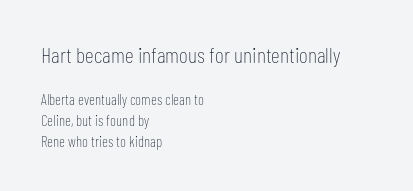
{"italic": "no", "bold": "no", "underline": "no", "align": "left", "line_spacing": "normal", "line_spacing_ratio": 1.41, "letter_spacing": "normal", "letter_spacing_em": 0.0, "larger_block": "first", "size_ratio": 1.47, "glyph_px": 22}
